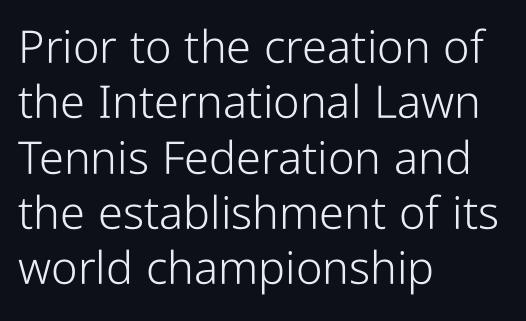
{"serif": "no", "italic": "no", "bold": "no", "weight": "light", "width": "condensed", "stroke_contrast": "low", "x_height": "medium", "monospaced": "no", "underline": "no", "align": "left", "line_spacing_ratio": 1.23, "letter_spacing": "normal", "letter_spacing_em": 0.0, "glyph_px": 45}
